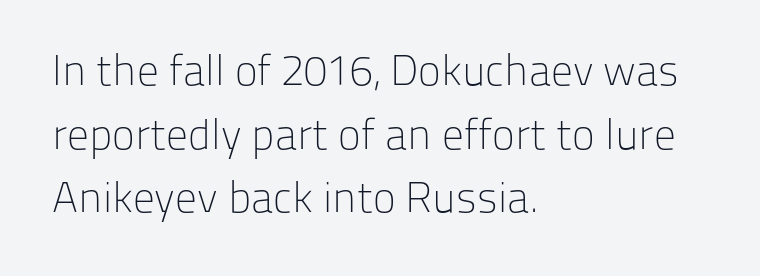
Q: Is the text bold? A: No.
Q: Is the text italic (slanted)? A: No, it is upright.
Q: Is the typeface a serif or a sans-serif typeface? A: Sans-serif.
Q: Is the text underlined? A: No.
Q: How is the paragraph aligned? A: Left-aligned.
Q: Is the spacing between letters normal or unusually wide? A: Normal.
Q: Is the spacing between lines tight, normal or loose? A: Normal.
Q: Width (condensed, normal, or wide)? A: Normal.
Q: Stroke contrast? A: Low.
Q: x-height? A: Medium.
Q: Monospaced? A: No.
